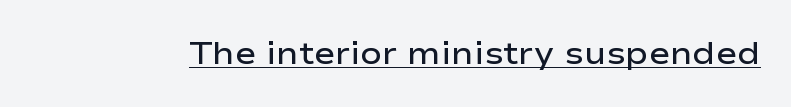
A typesetter would call this proportional, since set widths differ per character. Is there an underline? Yes — a line sits under the letters. Characters remain perfectly vertical along every line. Typographic density is moderately raised because the face is semibold.
